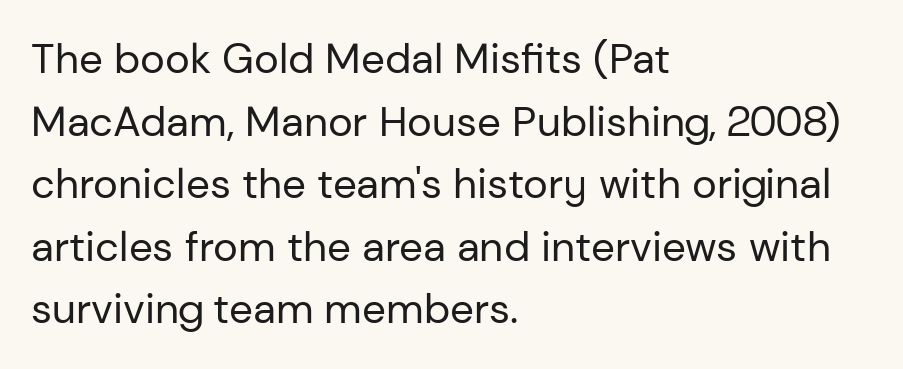
Stroke mass is kept to a normal reading level or below. The rendering shows plain stroke endings on the letterforms — a sans-serif design. Notice how the stems are strictly vertical — no italics here. The passage shown is not underscored anywhere.
